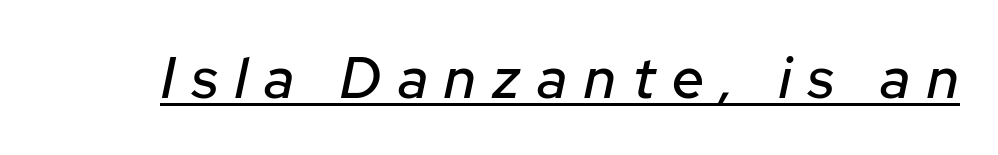
{"italic": "yes", "lean": "right", "slant_degrees": 12, "width": "normal", "stroke_contrast": "low", "x_height": "medium", "monospaced": "no", "underline": "yes", "letter_spacing": "wide", "letter_spacing_em": 0.3, "glyph_px": 57}
